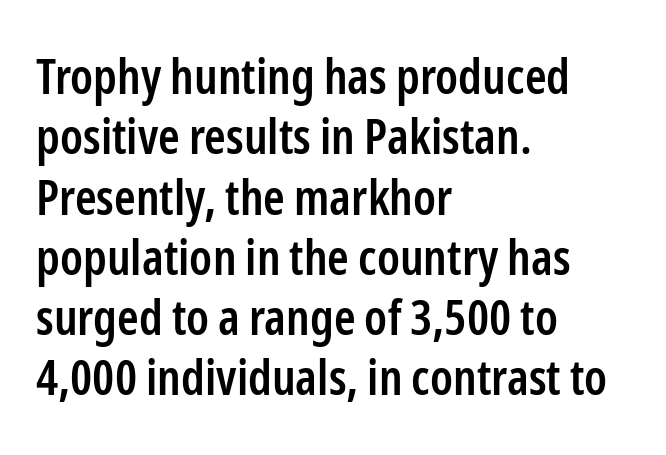
The passage shown is typed in a proportional face where columns would drift. The words here are not underlined. No extra tracking has been applied to these lines. If you drew a ruler down the left edge, every line would touch it.
